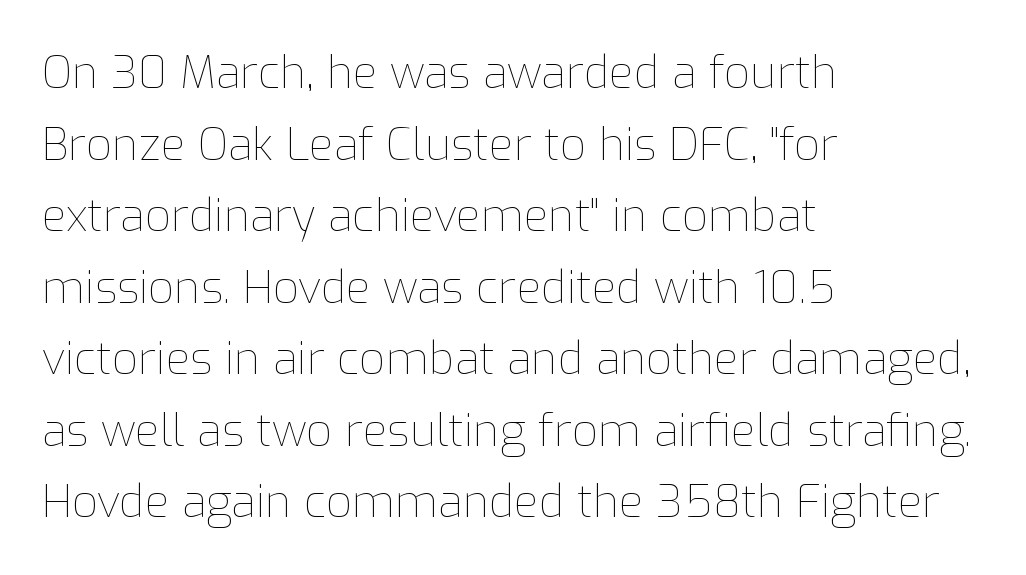
Q: Is the text bold? A: No.
Q: Is the text italic (slanted)? A: No, it is upright.
Q: Is the text underlined? A: No.
Q: How is the paragraph aligned? A: Left-aligned.
Q: Is the spacing between letters normal or unusually wide? A: Normal.
Q: Is the spacing between lines tight, normal or loose? A: Normal.
Q: Width (condensed, normal, or wide)? A: Normal.
Q: Stroke contrast? A: Low.
Q: x-height? A: Medium.
Q: Monospaced? A: No.
